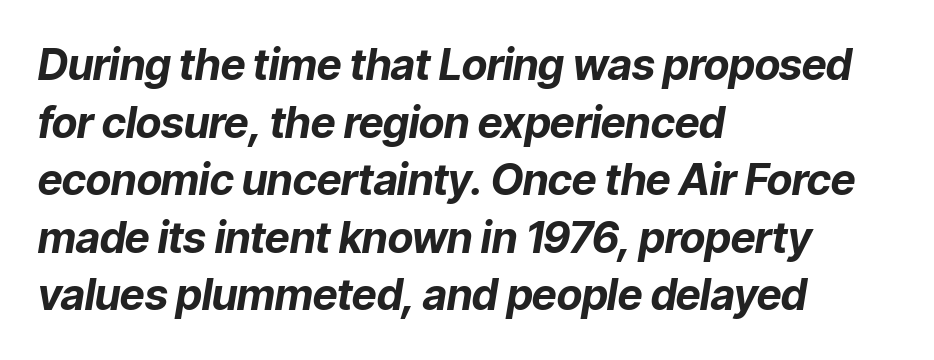
Q: Is the text bold? A: Yes.
Q: Is the text italic (slanted)? A: Yes, it leans right by about 9 degrees.
Q: Is the text underlined? A: No.
Q: How is the paragraph aligned? A: Left-aligned.
Q: Is the spacing between letters normal or unusually wide? A: Normal.
Q: Is the spacing between lines tight, normal or loose? A: Normal.
Q: Width (condensed, normal, or wide)? A: Normal.
Q: Stroke contrast? A: Low.
Q: x-height? A: Medium.
Q: Monospaced? A: No.
